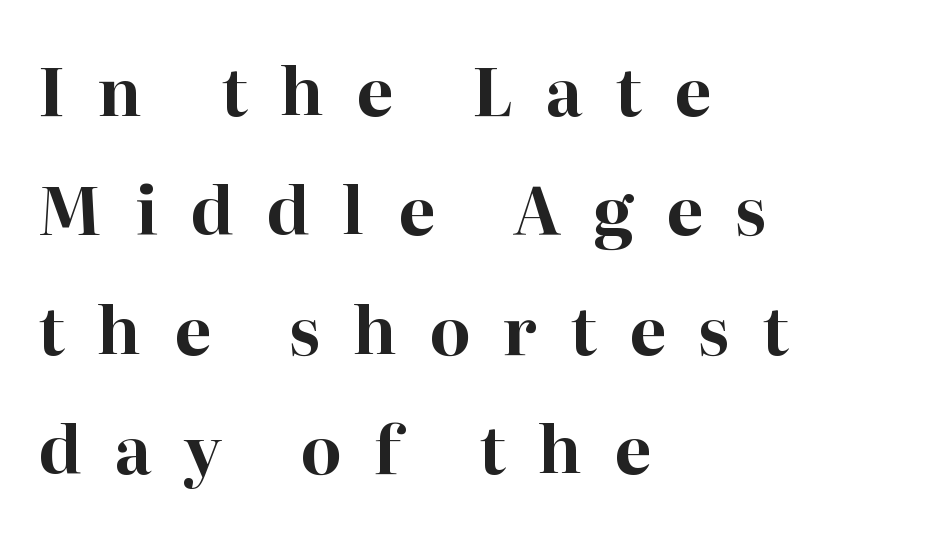
The image shows 66 px bold serif type, upright; set left-aligned, line spacing 1.81x, unusually wide letter spacing (+0.49 em), not underlined; high stroke contrast and a medium x-height.
